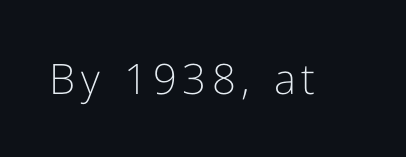
Q: Is the text bold? A: No.
Q: Is the text italic (slanted)? A: No, it is upright.
Q: Is the typeface a serif or a sans-serif typeface? A: Sans-serif.
Q: Is the text underlined? A: No.
Q: Width (condensed, normal, or wide)? A: Normal.
Q: Stroke contrast? A: Low.
Q: x-height? A: Medium.
Q: Monospaced? A: No.
